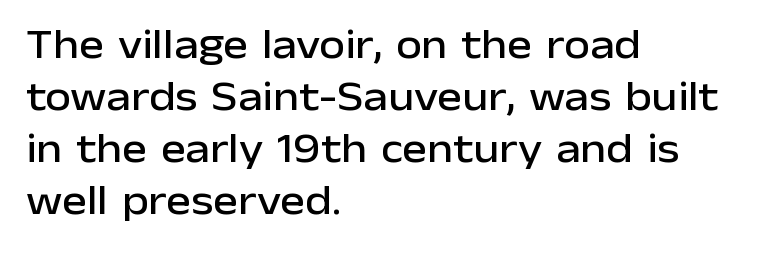
The image shows 42 px sans-serif type, upright; set left-aligned, line spacing 1.24x, normal letter spacing, not underlined; low stroke contrast and a medium x-height.
